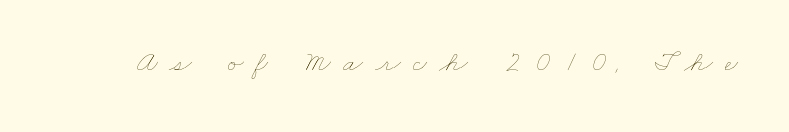
The image shows 29 px thin, wide type; set unusually wide letter spacing (+0.42 em), not underlined; low stroke contrast and a small x-height.
